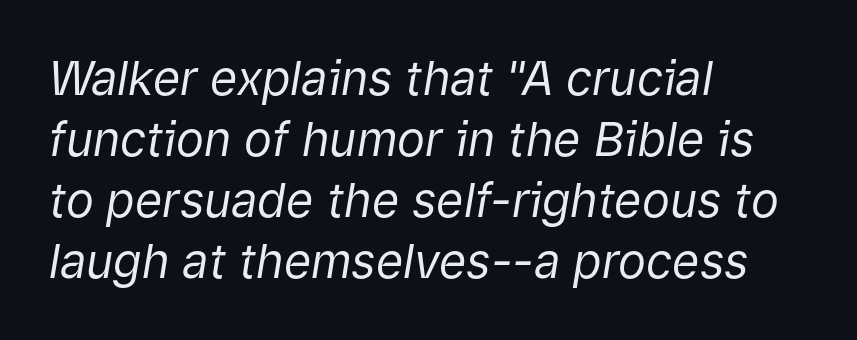
Q: Is the text bold? A: No.
Q: Is the text italic (slanted)? A: Yes, it leans right by about 9 degrees.
Q: Is the text underlined? A: No.
Q: How is the paragraph aligned? A: Left-aligned.
Q: Is the spacing between letters normal or unusually wide? A: Normal.
Q: Is the spacing between lines tight, normal or loose? A: Normal.
Q: Width (condensed, normal, or wide)? A: Normal.
Q: Stroke contrast? A: Low.
Q: x-height? A: Medium.
Q: Monospaced? A: No.
